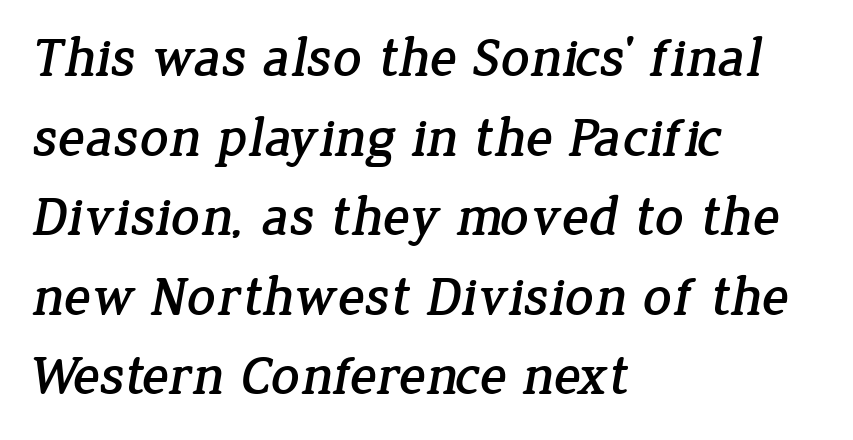
The image shows 56 px serif type; set left-aligned, normal line spacing (1.42x), normal letter spacing, not underlined; low stroke contrast and a medium x-height.
